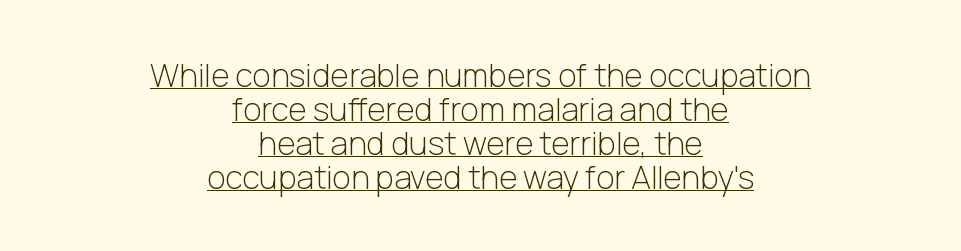
{"serif": "no", "italic": "no", "bold": "no", "weight": "light", "width": "normal", "stroke_contrast": "low", "x_height": "medium", "monospaced": "no", "underline": "yes", "align": "center", "line_spacing": "tight", "line_spacing_ratio": 1.06, "letter_spacing": "normal", "letter_spacing_em": 0.0, "glyph_px": 32}
